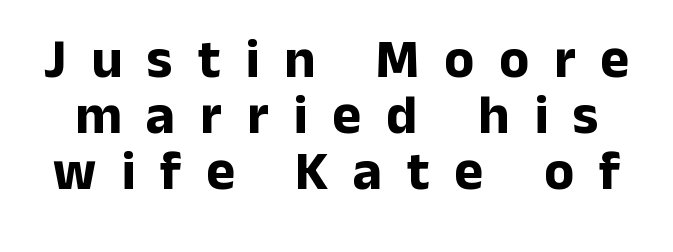
{"serif": "no", "italic": "no", "bold": "yes", "weight": "bold", "width": "normal", "stroke_contrast": "low", "x_height": "medium", "monospaced": "no", "underline": "no", "line_spacing": "tight", "line_spacing_ratio": 1.02, "letter_spacing": "wide", "letter_spacing_em": 0.45, "glyph_px": 55}
